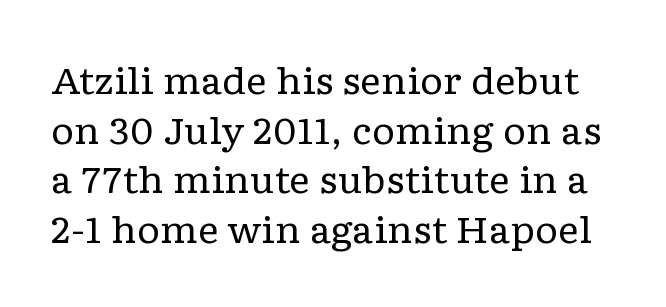
Q: Is the text bold? A: No.
Q: Is the text italic (slanted)? A: No, it is upright.
Q: Is the typeface a serif or a sans-serif typeface? A: Serif.
Q: Is the text underlined? A: No.
Q: Is the spacing between letters normal or unusually wide? A: Normal.
Q: Is the spacing between lines tight, normal or loose? A: Normal.
Q: Width (condensed, normal, or wide)? A: Wide.
Q: Stroke contrast? A: Low.
Q: x-height? A: Medium.
Q: Monospaced? A: No.
